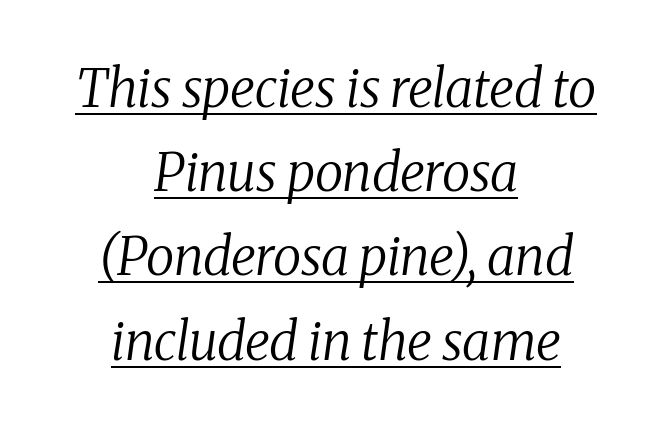
The image shows 52 px regular-weight serif type, italic (leaning right); set centered, normal line spacing (1.62x), normal letter spacing, underlined; medium stroke contrast and a medium x-height.
